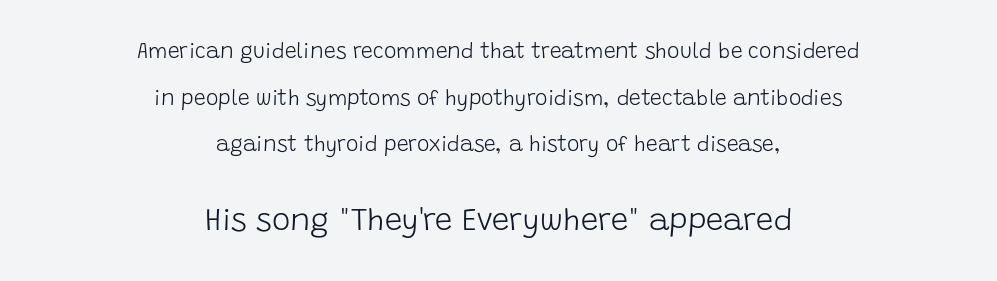
The image shows 31 px light sans-serif type, upright; set centered, loose line spacing (2.22x), normal letter spacing, not underlined; the second (bottom) block is 1.48x larger; low stroke contrast and a large x-height.
